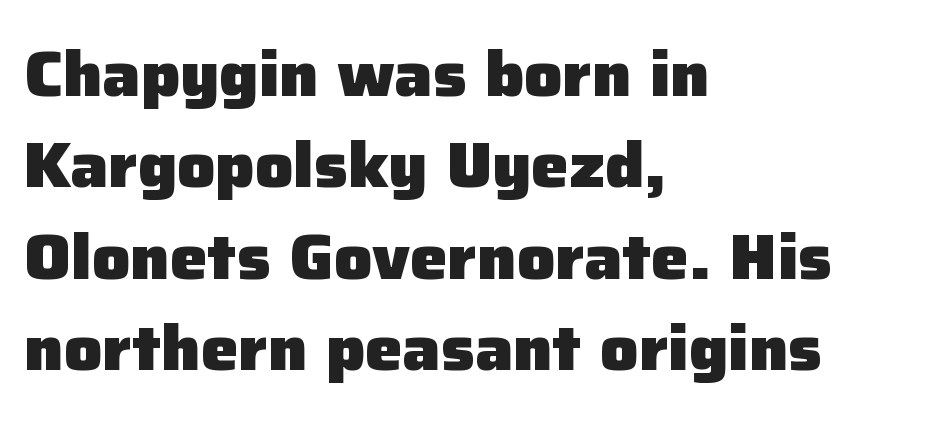
Type style note: lacks serifs. Letters rest on an invisible, unmarked baseline. Regarding leading, the lines here are spaced in the standard way. The passage shown is typed in a proportional face where columns would drift.
